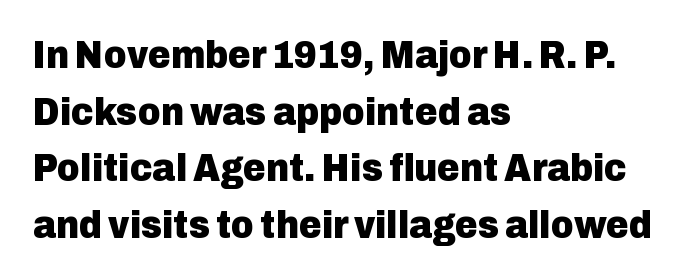
The image shows 39 px heavy sans-serif type, upright; set left-aligned, normal line spacing (1.45x), normal letter spacing, not underlined; low stroke contrast and a medium x-height.
